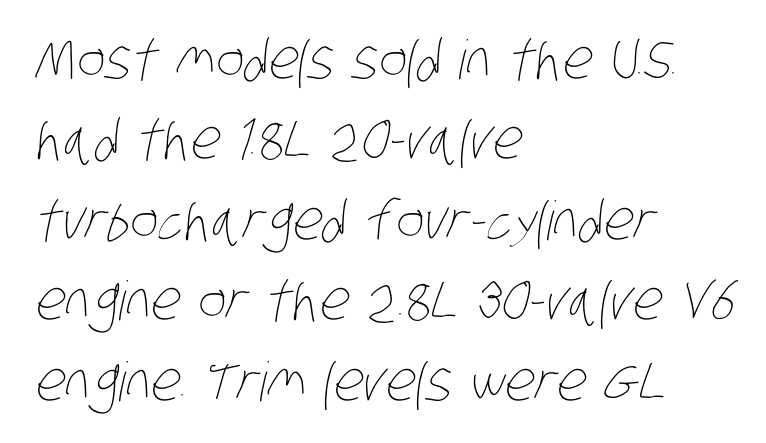
The image shows 54 px thin, condensed type; set left-aligned, normal line spacing (1.49x), normal letter spacing, not underlined; low stroke contrast and a large x-height.
